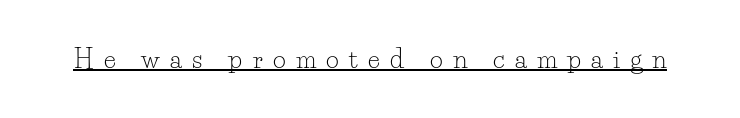
Q: Is the text bold? A: No.
Q: Is the text italic (slanted)? A: No, it is upright.
Q: Is the text underlined? A: Yes.
Q: Is the spacing between letters normal or unusually wide? A: Unusually wide.
